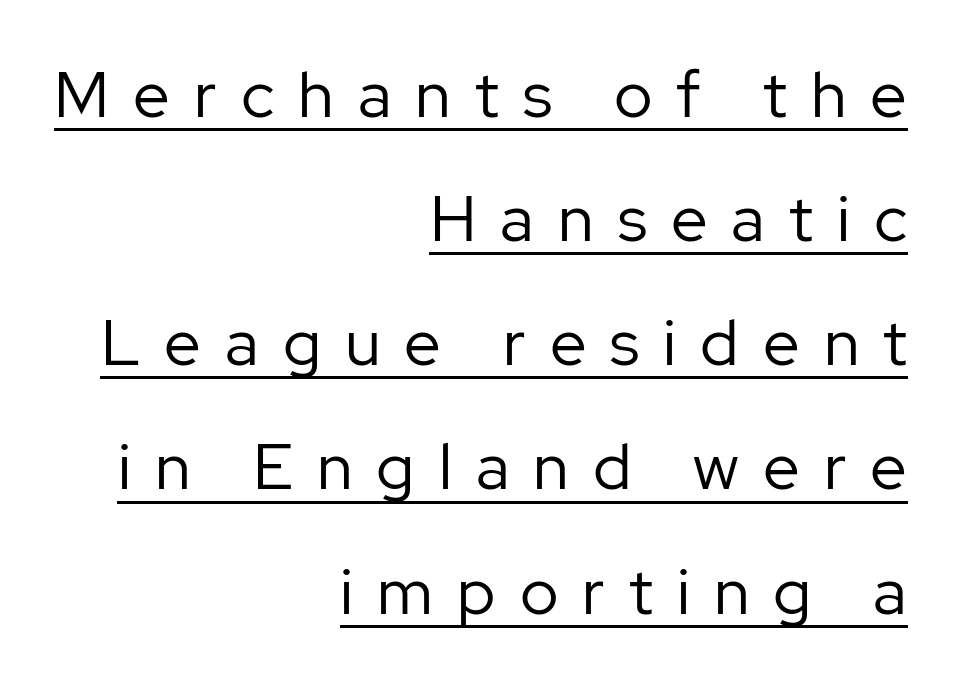
The image shows 65 px regular-weight sans-serif type, upright; set right-aligned, loose line spacing (1.91x), unusually wide letter spacing (+0.37 em), underlined; low stroke contrast and a medium x-height.
